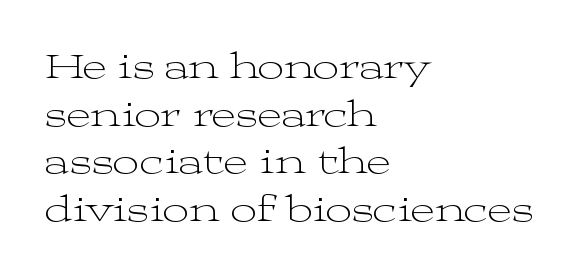
Q: Is the text bold? A: No.
Q: Is the text italic (slanted)? A: No, it is upright.
Q: Is the typeface a serif or a sans-serif typeface? A: Serif.
Q: Is the text underlined? A: No.
Q: How is the paragraph aligned? A: Left-aligned.
Q: Is the spacing between letters normal or unusually wide? A: Normal.
Q: Is the spacing between lines tight, normal or loose? A: Normal.
Q: Width (condensed, normal, or wide)? A: Wide.
Q: Stroke contrast? A: Medium.
Q: x-height? A: Medium.
Q: Monospaced? A: No.
